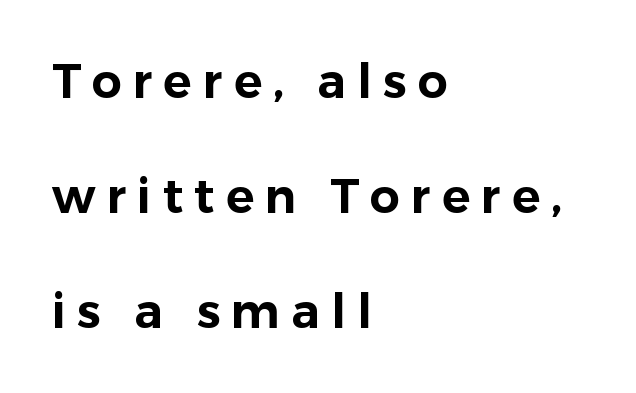
The image shows 47 px sans-serif type, upright; set left-aligned, loose line spacing (2.45x), unusually wide letter spacing (+0.24 em), not underlined; low stroke contrast and a medium x-height.
